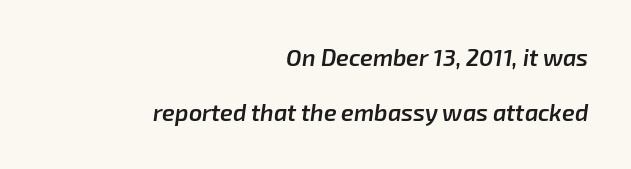
The image shows 23 px text type, italic (leaning right); set right-aligned, loose line spacing (2.38x), normal letter spacing, not underlined.
